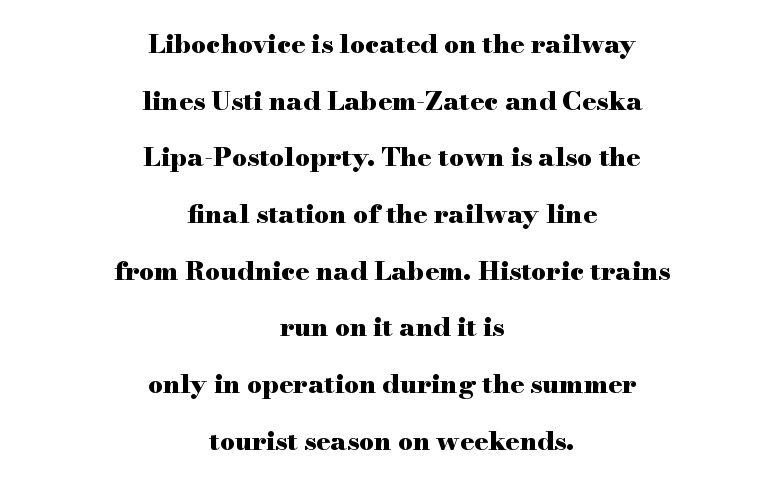
Q: Is the text bold? A: Yes.
Q: Is the text italic (slanted)? A: No, it is upright.
Q: Is the text underlined? A: No.
Q: How is the paragraph aligned? A: Centered.
Q: Is the spacing between letters normal or unusually wide? A: Normal.
Q: Is the spacing between lines tight, normal or loose? A: Loose.
